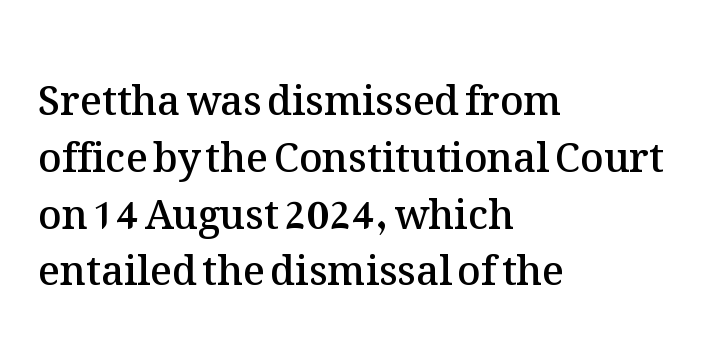
Q: Is the text bold? A: Semi-bold.
Q: Is the text italic (slanted)? A: No, it is upright.
Q: Is the text underlined? A: No.
Q: How is the paragraph aligned? A: Left-aligned.
Q: Is the spacing between letters normal or unusually wide? A: Normal.
Q: Is the spacing between lines tight, normal or loose? A: Normal.
Q: Width (condensed, normal, or wide)? A: Normal.
Q: Stroke contrast? A: Medium.
Q: x-height? A: Medium.
Q: Monospaced? A: No.
